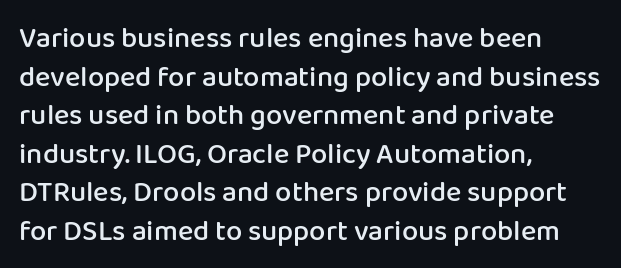
Q: Is the text bold? A: Semi-bold.
Q: Is the text italic (slanted)? A: No, it is upright.
Q: Is the typeface a serif or a sans-serif typeface? A: Sans-serif.
Q: Is the text underlined? A: No.
Q: How is the paragraph aligned? A: Left-aligned.
Q: Is the spacing between letters normal or unusually wide? A: Normal.
Q: Is the spacing between lines tight, normal or loose? A: Normal.
Q: Width (condensed, normal, or wide)? A: Normal.
Q: Stroke contrast? A: Low.
Q: x-height? A: Medium.
Q: Monospaced? A: No.
